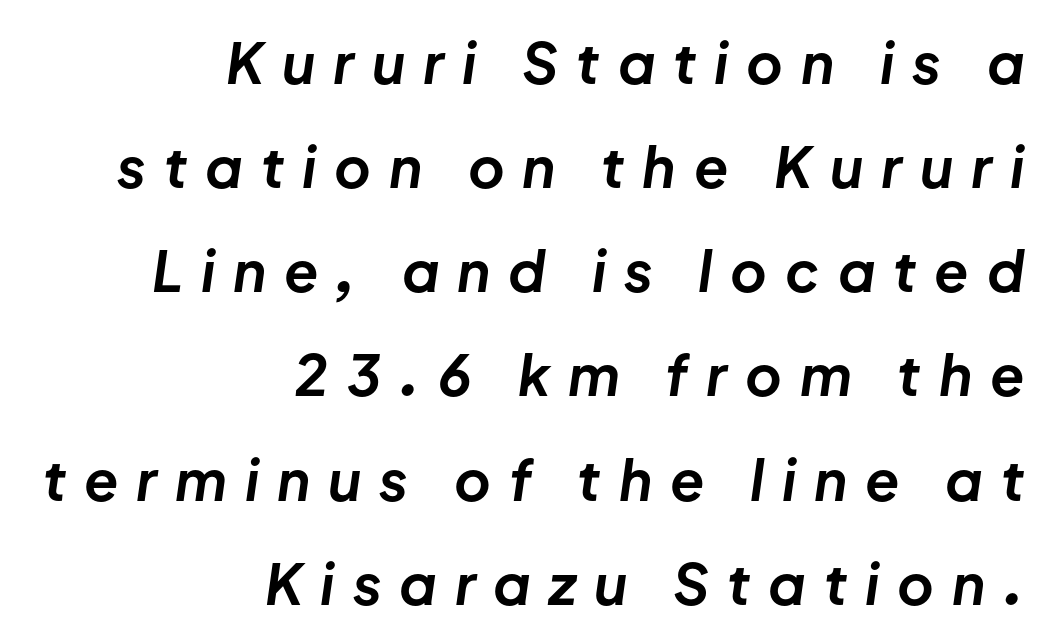
The image shows 56 px bold type, italic (leaning right); set right-aligned, line spacing 1.86x, unusually wide letter spacing (+0.32 em), not underlined; low stroke contrast and a medium x-height.
